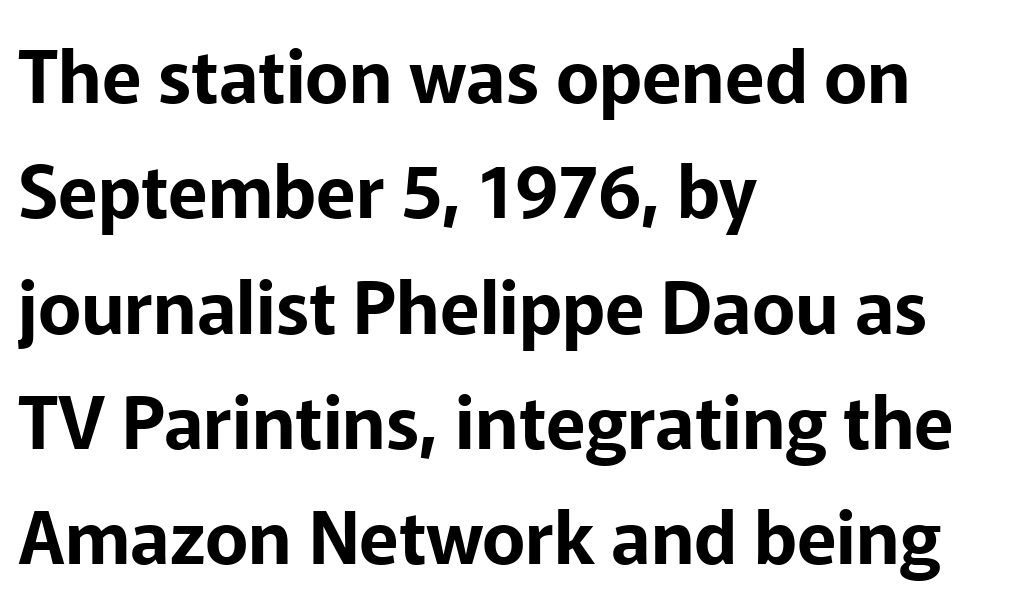
Q: Is the text italic (slanted)? A: No, it is upright.
Q: Is the typeface a serif or a sans-serif typeface? A: Sans-serif.
Q: Is the text underlined? A: No.
Q: How is the paragraph aligned? A: Left-aligned.
Q: Is the spacing between letters normal or unusually wide? A: Normal.
Q: Is the spacing between lines tight, normal or loose? A: Normal.
Q: Width (condensed, normal, or wide)? A: Normal.
Q: Stroke contrast? A: Low.
Q: x-height? A: Medium.
Q: Monospaced? A: No.
